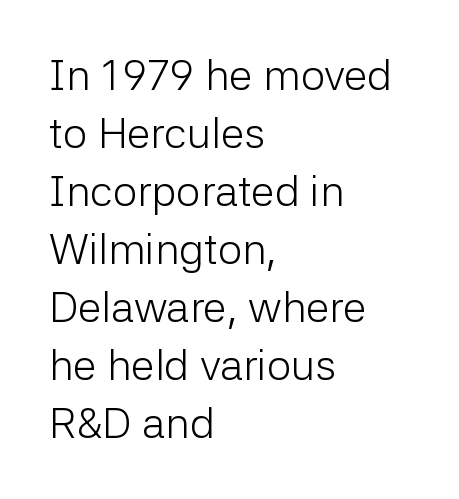
{"serif": "no", "italic": "no", "bold": "no", "weight": "light", "width": "normal", "stroke_contrast": "low", "x_height": "medium", "monospaced": "no", "underline": "no", "align": "left", "line_spacing": "normal", "line_spacing_ratio": 1.35, "letter_spacing": "normal", "letter_spacing_em": 0.0, "glyph_px": 43}
